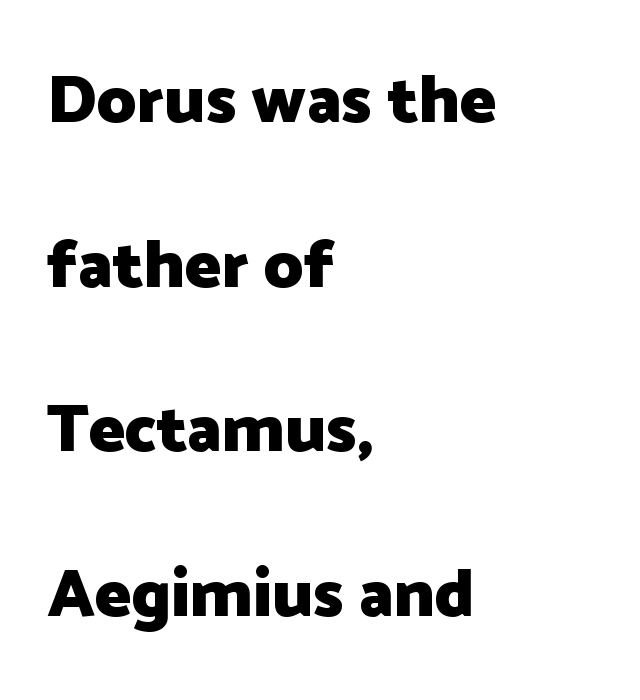
{"serif": "no", "italic": "no", "bold": "yes", "weight": "heavy", "width": "normal", "stroke_contrast": "low", "x_height": "medium", "monospaced": "no", "underline": "no", "align": "left", "line_spacing": "loose", "line_spacing_ratio": 2.42, "letter_spacing": "normal", "letter_spacing_em": 0.0, "glyph_px": 68}
